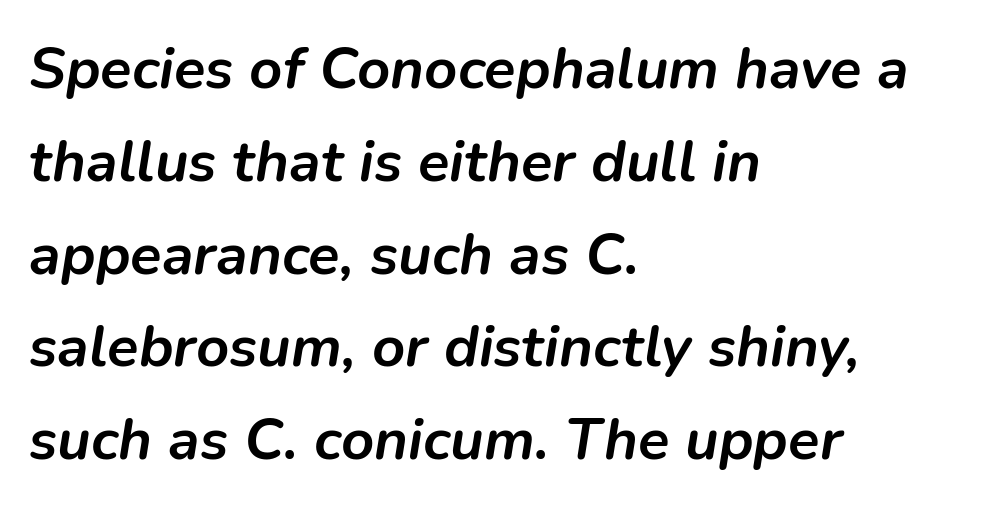
The image shows 58 px semibold type, italic (leaning right); set left-aligned, normal line spacing (1.6x), normal letter spacing, not underlined; low stroke contrast and a medium x-height.
